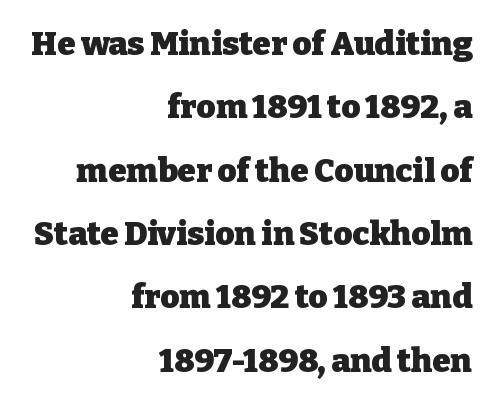
Q: Is the text bold? A: Yes.
Q: Is the text italic (slanted)? A: No, it is upright.
Q: Is the typeface a serif or a sans-serif typeface? A: Serif.
Q: Is the text underlined? A: No.
Q: How is the paragraph aligned? A: Right-aligned.
Q: Is the spacing between letters normal or unusually wide? A: Normal.
Q: Is the spacing between lines tight, normal or loose? A: Loose.
Q: Width (condensed, normal, or wide)? A: Normal.
Q: Stroke contrast? A: Low.
Q: x-height? A: Medium.
Q: Monospaced? A: No.
